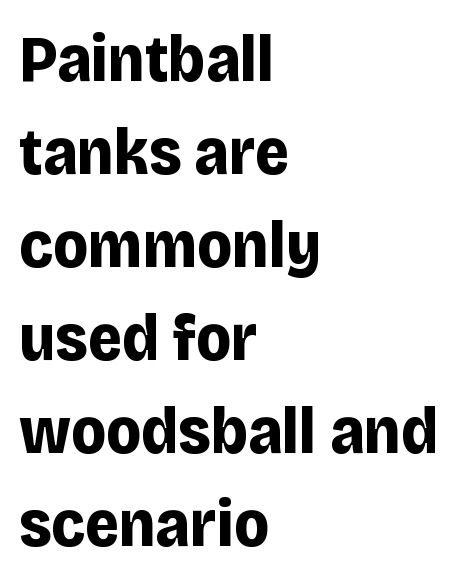
{"serif": "no", "italic": "no", "bold": "yes", "weight": "bold", "width": "normal", "stroke_contrast": "low", "x_height": "large", "monospaced": "no", "underline": "no", "align": "left", "line_spacing": "normal", "line_spacing_ratio": 1.41, "letter_spacing": "normal", "letter_spacing_em": 0.0, "glyph_px": 66}
